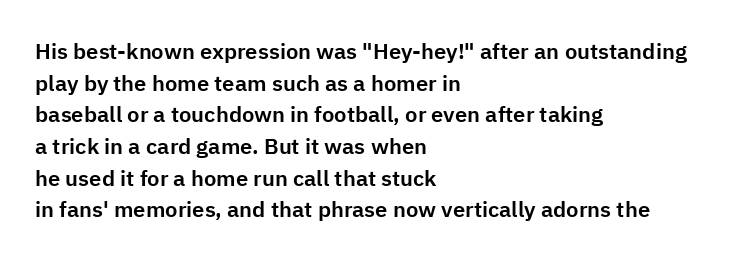
Ordinary non-slanted type is in use. Letter spacing: default. This sample is left-justified, so line endings fall wherever the words run out. Underline: absent. Successive baselines arrive at the customary interval.
